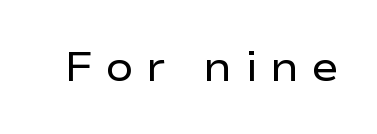
Spacing verdict: proportional, widths tailored to each character. Serif or sans? Sans — the stroke terminals are bare. The font's upright variant was chosen for this text. Someone cranked the tracking dial way up on this one.
